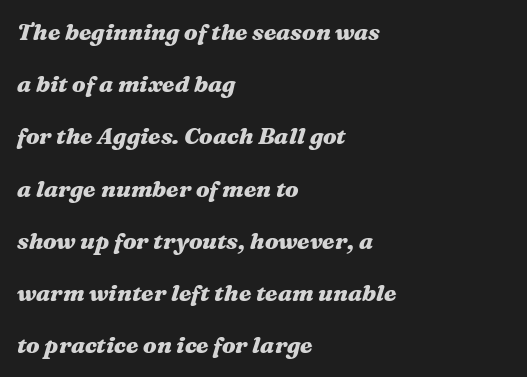
{"italic": "yes", "lean": "right", "slant_degrees": 16, "bold": "yes", "underline": "no", "align": "left", "line_spacing": "loose", "line_spacing_ratio": 2.27, "letter_spacing": "normal", "letter_spacing_em": 0.0, "glyph_px": 23}
